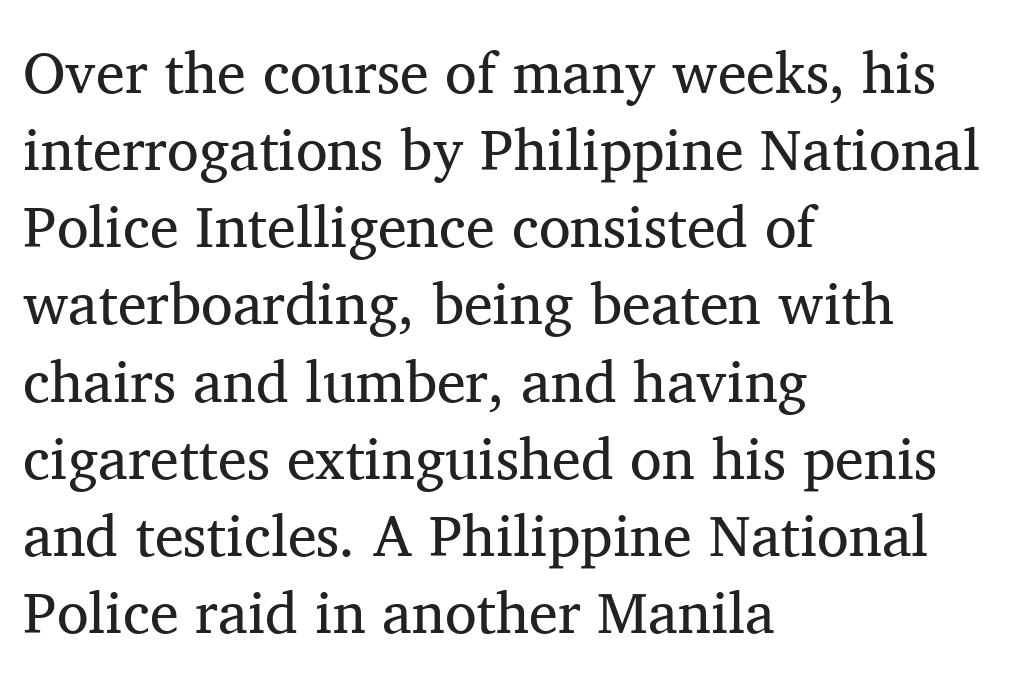
Q: Is the text bold? A: No.
Q: Is the text italic (slanted)? A: No, it is upright.
Q: Is the typeface a serif or a sans-serif typeface? A: Serif.
Q: Is the text underlined? A: No.
Q: How is the paragraph aligned? A: Left-aligned.
Q: Is the spacing between letters normal or unusually wide? A: Normal.
Q: Is the spacing between lines tight, normal or loose? A: Normal.
Q: Width (condensed, normal, or wide)? A: Normal.
Q: Stroke contrast? A: Medium.
Q: x-height? A: Medium.
Q: Monospaced? A: No.
